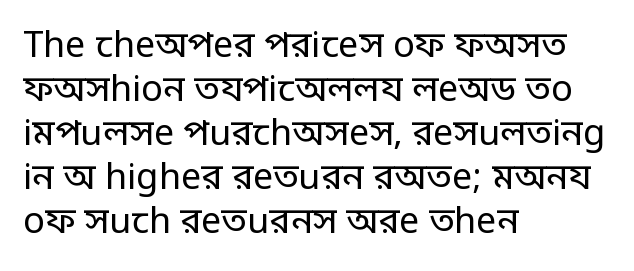
The image shows 36 px regular-weight, condensed sans-serif type, upright; set left-aligned, line spacing 1.22x, normal letter spacing, not underlined; low stroke contrast.
